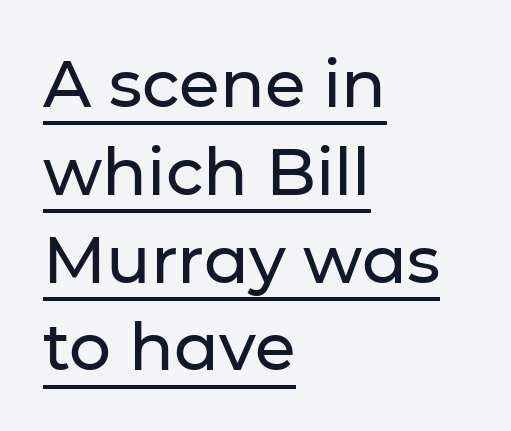
{"serif": "no", "italic": "no", "width": "normal", "stroke_contrast": "low", "x_height": "medium", "monospaced": "no", "underline": "yes", "align": "left", "line_spacing": "normal", "line_spacing_ratio": 1.33, "letter_spacing": "normal", "letter_spacing_em": 0.0, "glyph_px": 66}
